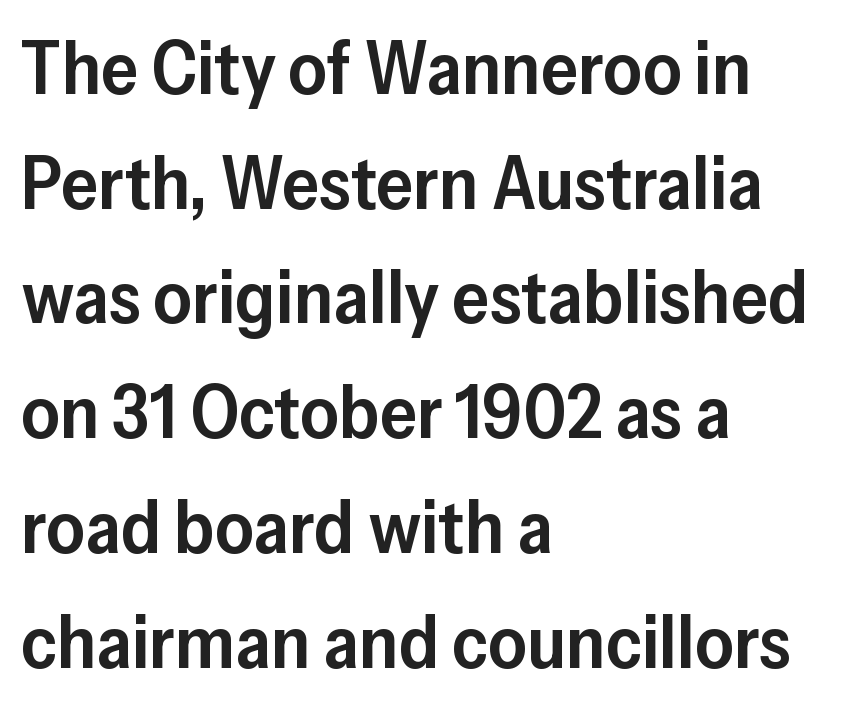
{"serif": "no", "italic": "no", "bold": "semi", "weight": "semibold", "width": "normal", "stroke_contrast": "low", "x_height": "medium", "monospaced": "no", "underline": "no", "align": "left", "line_spacing": "normal", "line_spacing_ratio": 1.53, "letter_spacing": "normal", "letter_spacing_em": 0.0, "glyph_px": 75}
